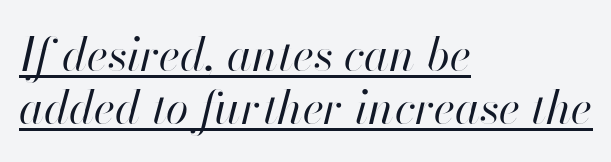
The designer dialed line spacing down below the default. Think standard paragraph weight, or any step lighter than that. Note the varied advance widths — an 'i' is clearly narrower than an 'm'. Every character sits at an angle, as italics do. The face used here is rendered with its standard letterfit.
